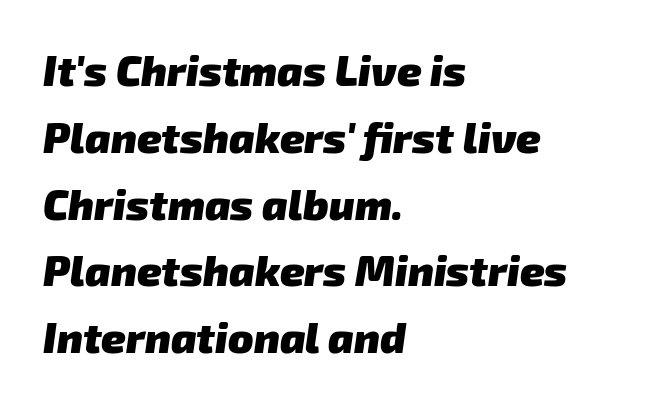
The image shows 42 px heavy sans-serif type; set left-aligned, normal line spacing (1.59x), normal letter spacing, not underlined; low stroke contrast and a medium x-height.
